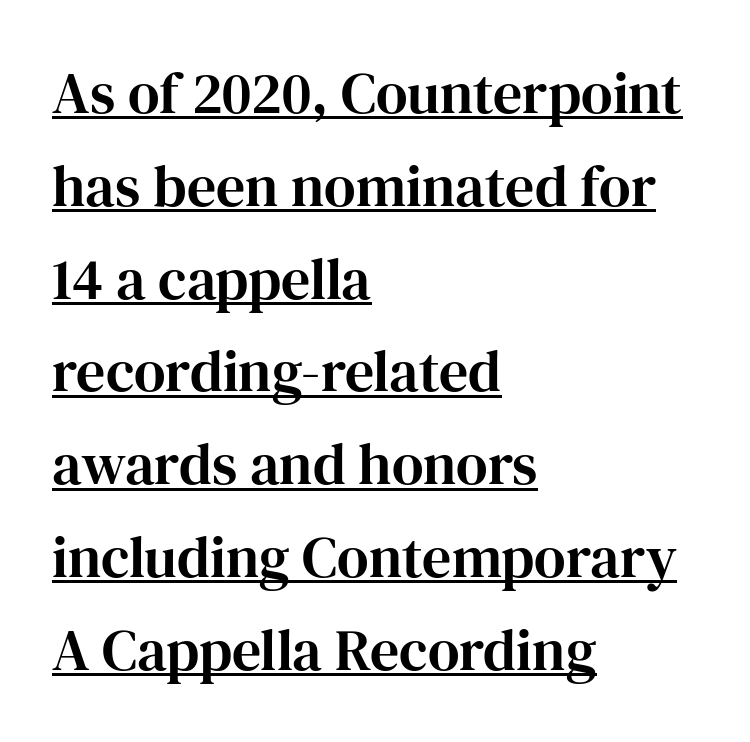
Q: Is the text italic (slanted)? A: No, it is upright.
Q: Is the typeface a serif or a sans-serif typeface? A: Serif.
Q: Is the text underlined? A: Yes.
Q: How is the paragraph aligned? A: Left-aligned.
Q: Is the spacing between letters normal or unusually wide? A: Normal.
Q: Is the spacing between lines tight, normal or loose? A: Normal.
Q: Width (condensed, normal, or wide)? A: Normal.
Q: Stroke contrast? A: High.
Q: x-height? A: Medium.
Q: Monospaced? A: No.
